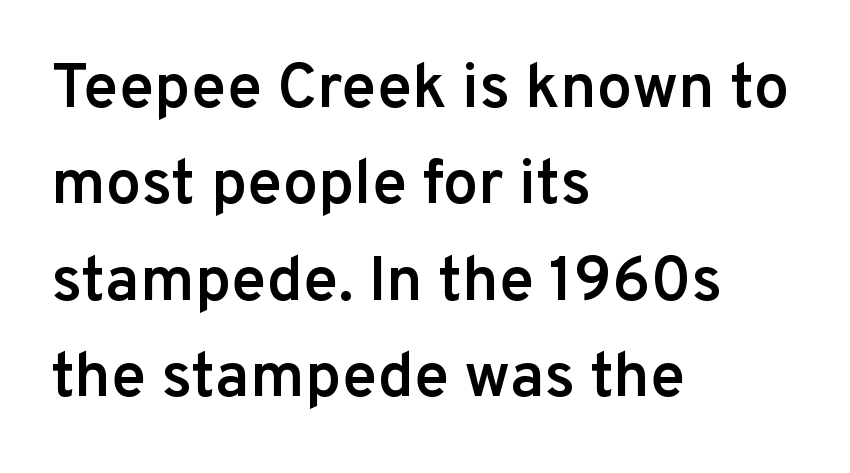
Serifs: no, the terminals of the letterforms are clean. Do the characters align in a grid? No, the font is proportional. If you drew a ruler down the left edge, every line would touch it. The line-height multiplier appears to be the usual default.
